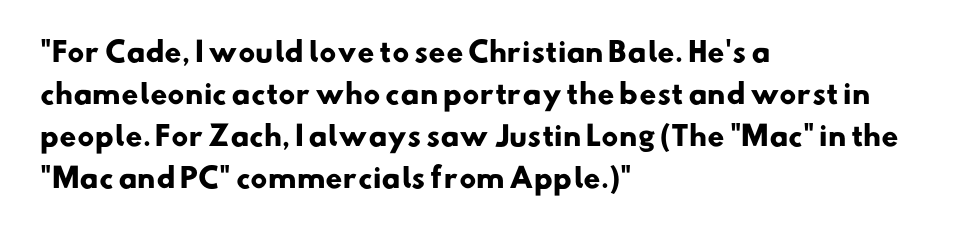
Q: Is the text bold? A: Yes.
Q: Is the text underlined? A: No.
Q: How is the paragraph aligned? A: Left-aligned.
Q: Is the spacing between letters normal or unusually wide? A: Normal.
Q: Is the spacing between lines tight, normal or loose? A: Normal.
